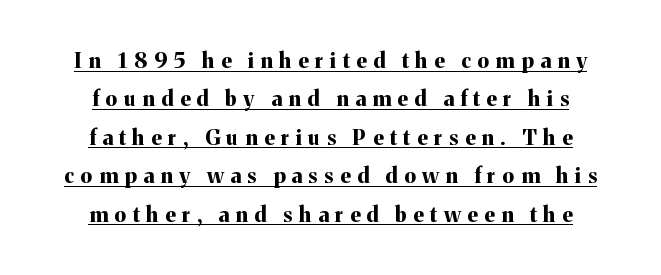
The image shows 21 px bold type, upright; set line spacing 1.83x, unusually wide letter spacing (+0.32 em), underlined.
